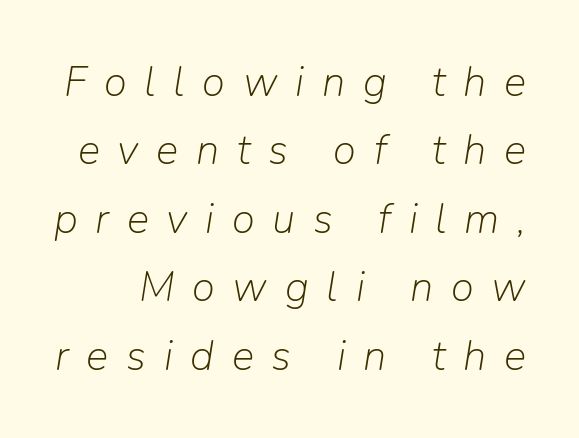
{"italic": "yes", "lean": "right", "slant_degrees": 9, "bold": "no", "weight": "light", "width": "normal", "stroke_contrast": "low", "x_height": "medium", "monospaced": "no", "underline": "no", "line_spacing": "normal", "line_spacing_ratio": 1.63, "letter_spacing": "wide", "letter_spacing_em": 0.42, "glyph_px": 42}
